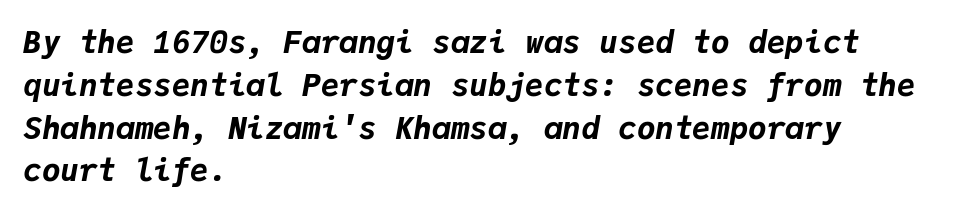
Posture: slanted. Its strokes are broad and dark, the hallmark of bold type. Rule under the text: the space is simply empty. Students, note that the glyphs here touch the page at normal intervals.
